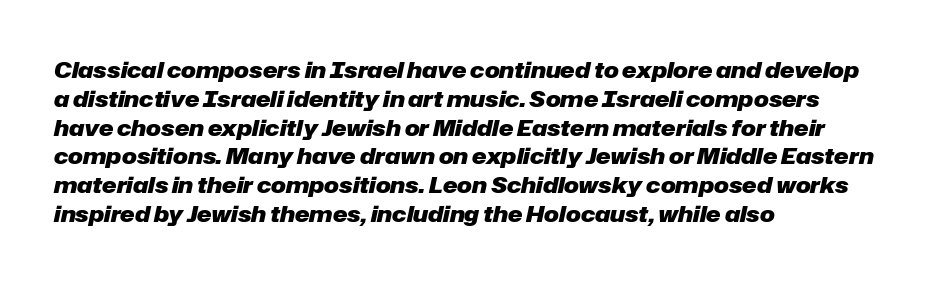
Look at the tracking — it's just the regular setting, nothing added. The gap between lines stays unmarked. These lines were composed using italics. Reading down the block, your eye returns to a fixed left position each line.
